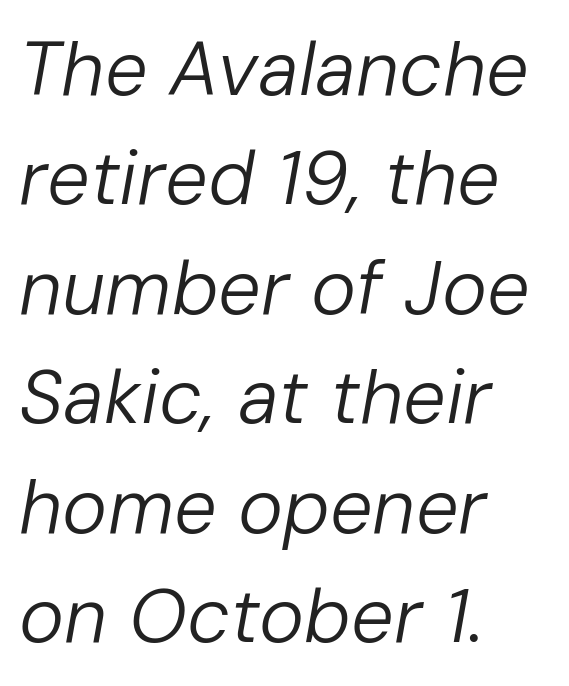
Each letter keeps its own natural width here, so spacing adapts to shape. The letterforms sit at book weight or below. The vertical gap from one line to the next is medium. The rendering anchors every line to the left-hand side. The text carries the slant typical of an italic or oblique font.
